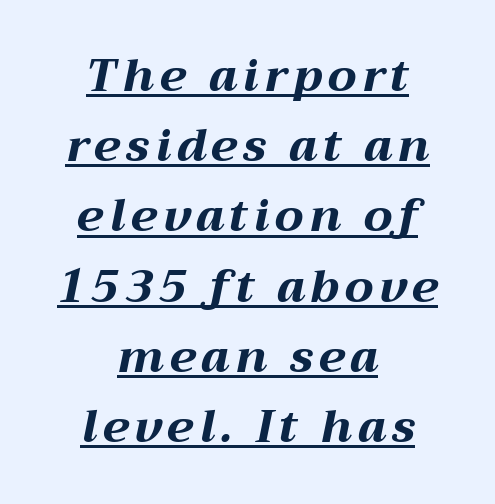
The image shows 45 px bold, wide type, italic (leaning right); set centered, normal line spacing (1.56x), underlined; medium stroke contrast and a medium x-height.
